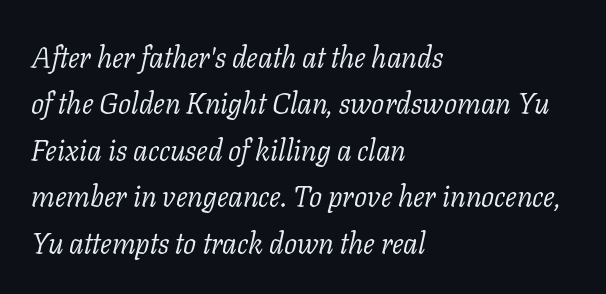
Q: Is the text bold? A: No.
Q: Is the text italic (slanted)? A: Yes, it leans right by about 11 degrees.
Q: Is the typeface a serif or a sans-serif typeface? A: Serif.
Q: Is the text underlined? A: No.
Q: How is the paragraph aligned? A: Left-aligned.
Q: Is the spacing between letters normal or unusually wide? A: Normal.
Q: Is the spacing between lines tight, normal or loose? A: Normal.
Q: Width (condensed, normal, or wide)? A: Normal.
Q: Stroke contrast? A: Low.
Q: x-height? A: Medium.
Q: Monospaced? A: No.
